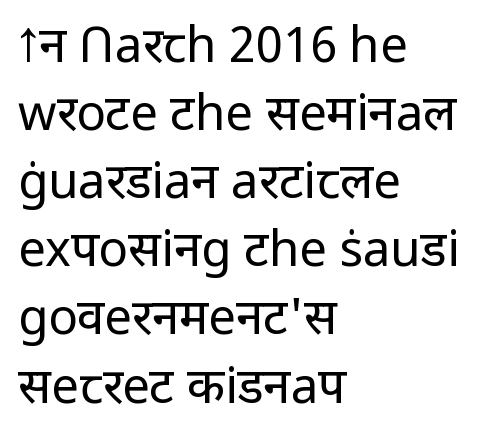
The image shows 49 px regular-weight sans-serif type, upright; set left-aligned, normal line spacing (1.39x), normal letter spacing, not underlined; low stroke contrast and a medium x-height.
